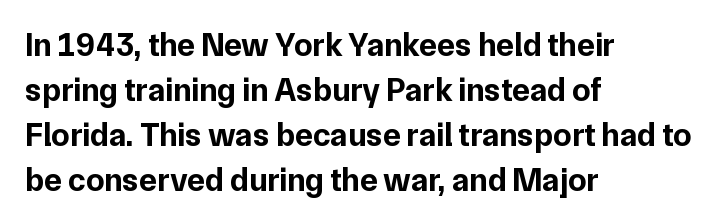
{"serif": "no", "italic": "no", "bold": "yes", "weight": "bold", "width": "normal", "stroke_contrast": "low", "x_height": "medium", "monospaced": "no", "underline": "no", "align": "left", "line_spacing": "normal", "line_spacing_ratio": 1.36, "letter_spacing": "normal", "letter_spacing_em": 0.0, "glyph_px": 33}
